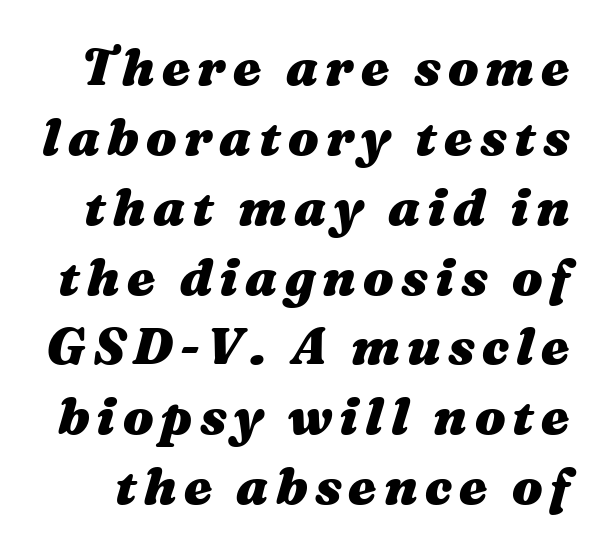
Q: Is the text bold? A: Yes.
Q: Is the text italic (slanted)? A: Yes, it leans right by about 16 degrees.
Q: Is the text underlined? A: No.
Q: Is the spacing between lines tight, normal or loose? A: Normal.
Q: Width (condensed, normal, or wide)? A: Wide.
Q: Stroke contrast? A: Medium.
Q: x-height? A: Medium.
Q: Monospaced? A: No.
